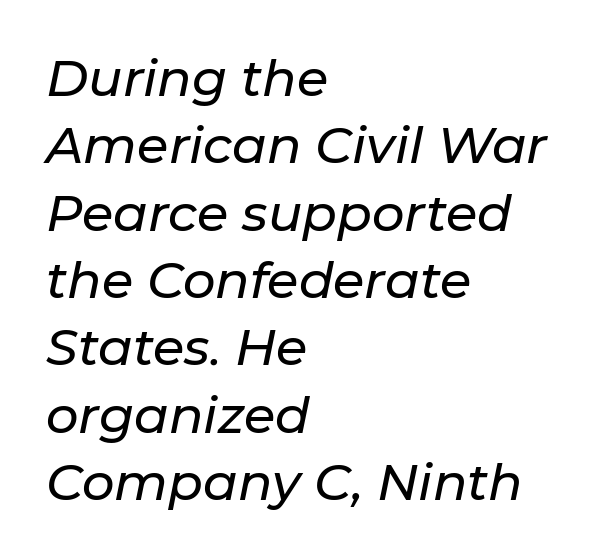
In terms of letterspacing, this is plain default setting. The paragraph shown leans on its left margin. In terms of posture, this sample is oblique. The vertical gap from one line to the next is medium. Check the space under the baseline: it is left empty.
